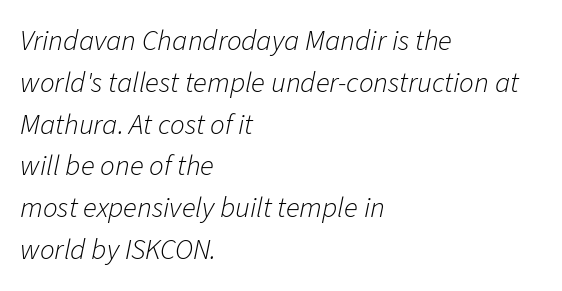
{"italic": "yes", "lean": "right", "slant_degrees": 11, "bold": "no", "weight": "light", "width": "normal", "stroke_contrast": "low", "x_height": "medium", "monospaced": "no", "underline": "no", "align": "left", "line_spacing": "normal", "line_spacing_ratio": 1.44, "letter_spacing": "normal", "letter_spacing_em": 0.0, "glyph_px": 29}
